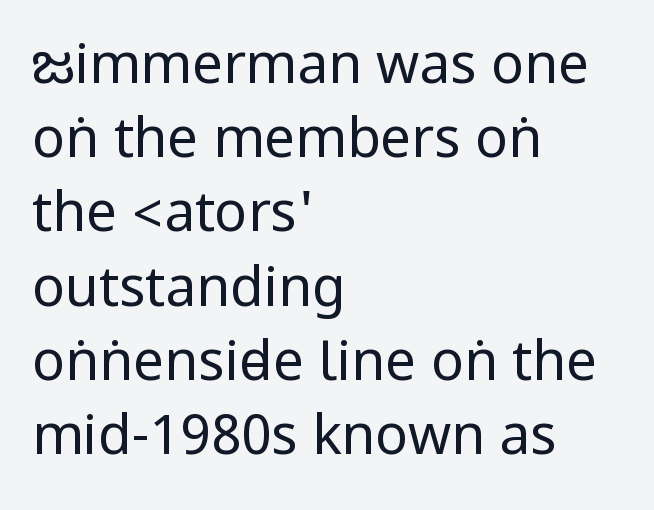
{"serif": "no", "italic": "no", "bold": "no", "weight": "regular", "width": "condensed", "stroke_contrast": "low", "underline": "no", "align": "left", "line_spacing": "normal", "line_spacing_ratio": 1.35, "letter_spacing": "normal", "letter_spacing_em": 0.0, "glyph_px": 55}
